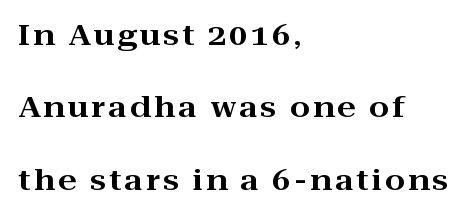
{"serif": "yes", "italic": "no", "width": "wide", "stroke_contrast": "high", "x_height": "medium", "monospaced": "no", "underline": "no", "align": "left", "line_spacing": "loose", "line_spacing_ratio": 2.5, "glyph_px": 29}
